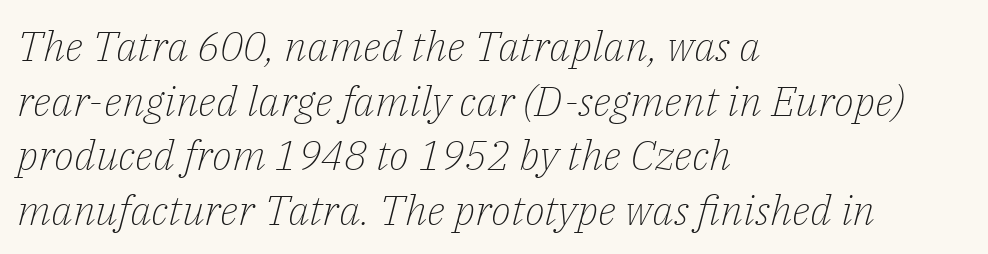
The image shows 42 px light serif type, italic (leaning right); set left-aligned, normal line spacing (1.3x), normal letter spacing, not underlined; low stroke contrast and a medium x-height.
